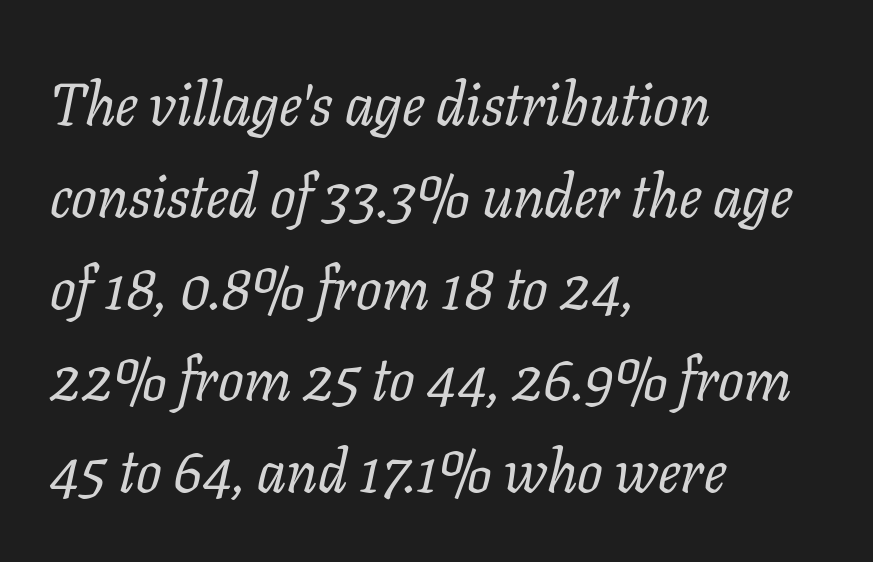
{"serif": "yes", "italic": "yes", "lean": "right", "slant_degrees": 11, "bold": "no", "weight": "regular", "width": "normal", "stroke_contrast": "low", "x_height": "medium", "monospaced": "no", "underline": "no", "align": "left", "line_spacing": "normal", "line_spacing_ratio": 1.53, "letter_spacing": "normal", "letter_spacing_em": 0.0, "glyph_px": 60}
